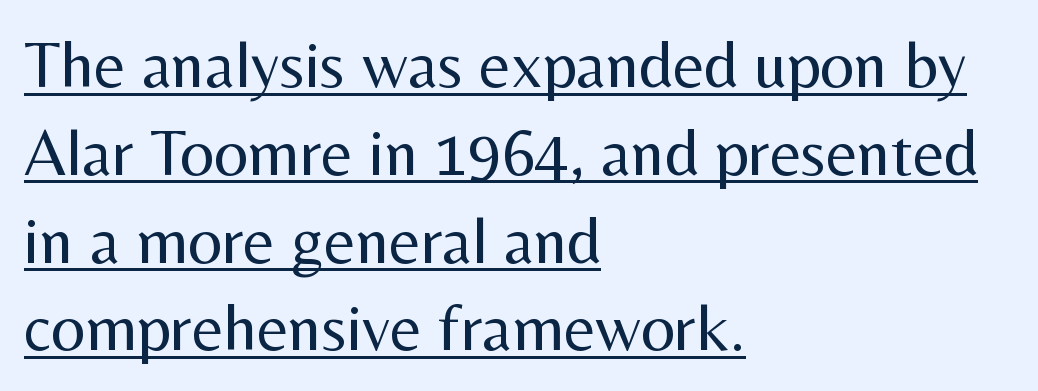
The image shows 67 px regular-weight sans-serif type, upright; set left-aligned, normal line spacing (1.31x), normal letter spacing, underlined; medium stroke contrast and a medium x-height.
